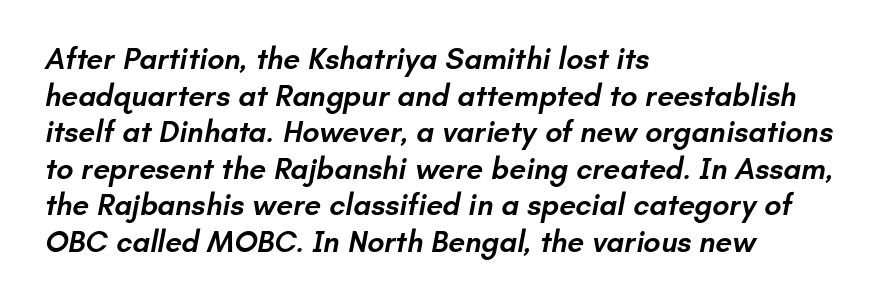
Stroke terminals: plain, sans-serif. The tracking reads as untouched default to a designer's eye. Any mark beneath the type? The region is blank. Firm but not heavy-handed strokes: this text is semibold. The typesetter chose a ragged-right arrangement here.
